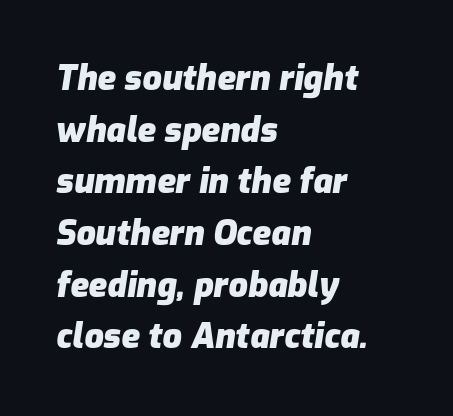
{"italic": "yes", "lean": "right", "slant_degrees": 9, "bold": "yes", "weight": "heavy", "width": "normal", "stroke_contrast": "low", "x_height": "medium", "monospaced": "no", "underline": "no", "align": "left", "line_spacing": "normal", "line_spacing_ratio": 1.52, "letter_spacing": "normal", "letter_spacing_em": 0.0, "glyph_px": 34}
